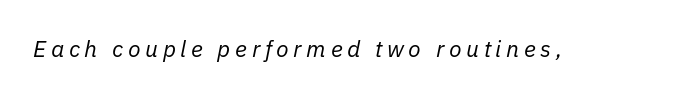
{"italic": "yes", "lean": "right", "slant_degrees": 11, "bold": "no", "underline": "no", "letter_spacing": "wide", "letter_spacing_em": 0.2, "glyph_px": 23}
